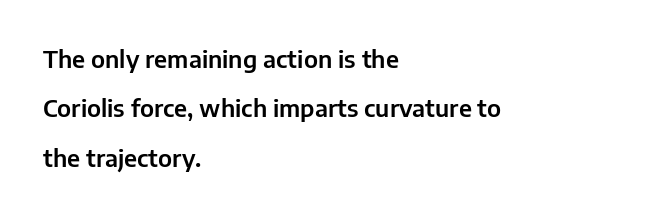
{"italic": "no", "underline": "no", "align": "left", "line_spacing": "loose", "line_spacing_ratio": 2.06, "letter_spacing": "normal", "letter_spacing_em": 0.0, "glyph_px": 24}
